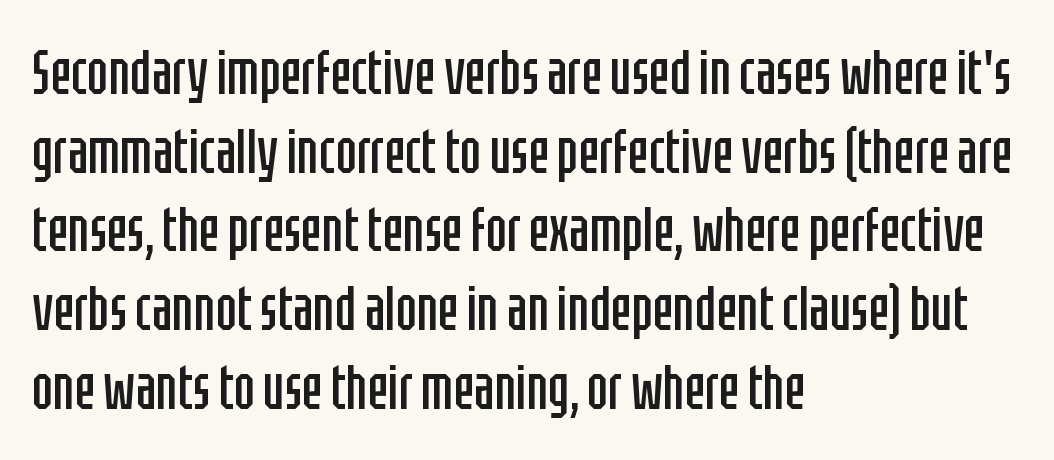
The image shows 62 px regular-weight, condensed sans-serif type, upright; set left-aligned, normal line spacing (1.27x), normal letter spacing, not underlined; low stroke contrast and a large x-height.
